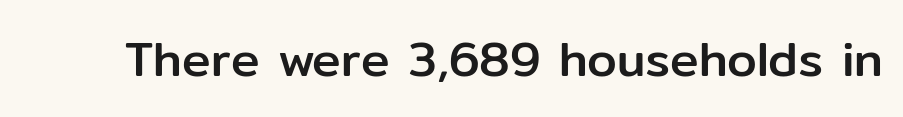
Q: Is the text italic (slanted)? A: No, it is upright.
Q: Is the typeface a serif or a sans-serif typeface? A: Sans-serif.
Q: Is the text underlined? A: No.
Q: Is the spacing between letters normal or unusually wide? A: Normal.
Q: Width (condensed, normal, or wide)? A: Normal.
Q: Stroke contrast? A: Low.
Q: x-height? A: Medium.
Q: Monospaced? A: No.
